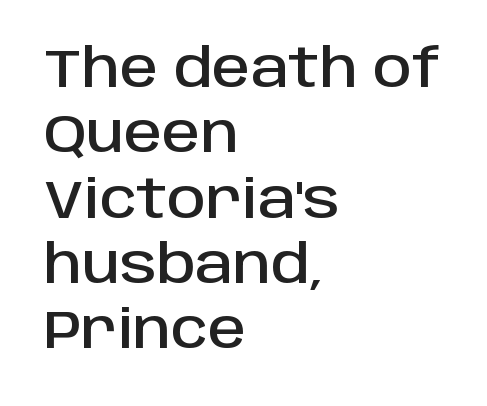
{"serif": "no", "italic": "no", "width": "normal", "stroke_contrast": "low", "x_height": "large", "monospaced": "no", "underline": "no", "align": "left", "line_spacing_ratio": 1.21, "letter_spacing": "normal", "letter_spacing_em": 0.0, "glyph_px": 54}
